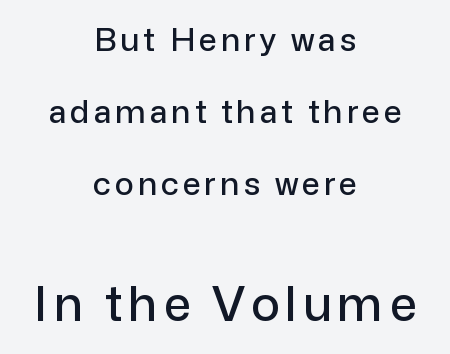
Q: Is the text italic (slanted)? A: No, it is upright.
Q: Is the typeface a serif or a sans-serif typeface? A: Sans-serif.
Q: Is the text underlined? A: No.
Q: How is the paragraph aligned? A: Centered.
Q: Is the spacing between lines tight, normal or loose? A: Loose.
Q: Which block of text is set in a larger size, the first (top) or the second (bottom)? A: The second (bottom) one.
Q: Width (condensed, normal, or wide)? A: Normal.
Q: Stroke contrast? A: Low.
Q: x-height? A: Medium.
Q: Monospaced? A: No.
